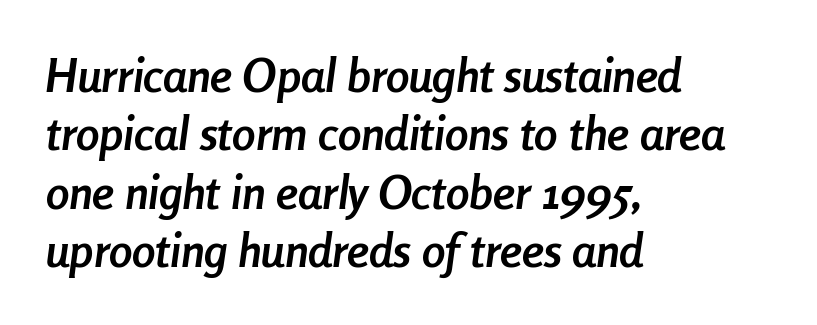
{"italic": "yes", "lean": "right", "slant_degrees": 8, "bold": "yes", "weight": "semibold", "width": "condensed", "stroke_contrast": "low", "x_height": "medium", "monospaced": "no", "underline": "no", "align": "left", "line_spacing_ratio": 1.24, "letter_spacing": "normal", "letter_spacing_em": 0.0, "glyph_px": 47}
